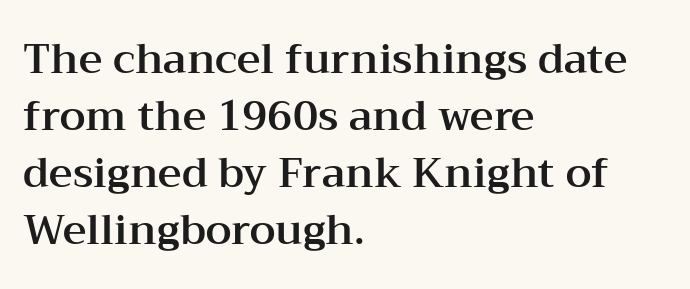
Is the letter spacing exaggerated? No — it looks like the ordinary default. This sample uses an upright cut, with every glyph sitting square on the baseline. These lines are rendered in a variable-pitch font. In CSS terms this would be text-align: left.
